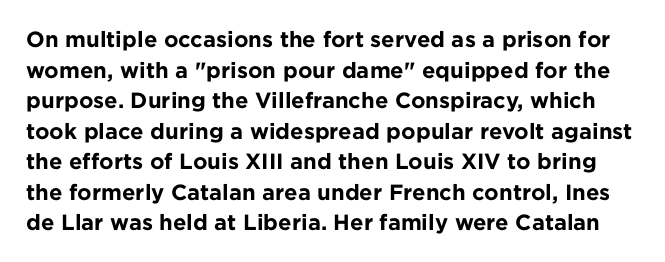
{"italic": "no", "bold": "yes", "underline": "no", "line_spacing": "normal", "line_spacing_ratio": 1.39, "letter_spacing": "normal", "letter_spacing_em": 0.0, "glyph_px": 22}
